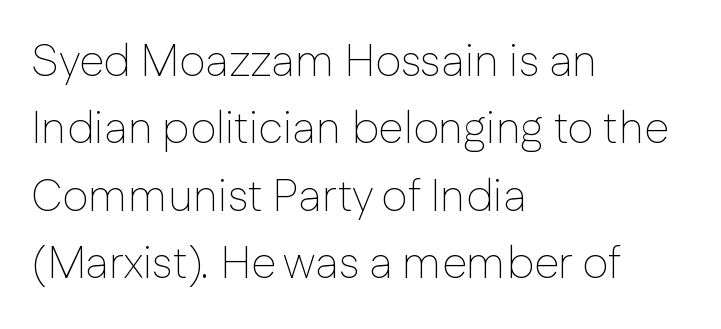
The image shows 45 px thin sans-serif type, upright; set left-aligned, normal line spacing (1.5x), normal letter spacing, not underlined; low stroke contrast and a medium x-height.
